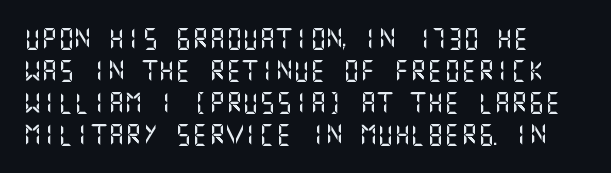
{"italic": "no", "underline": "no", "align": "left", "line_spacing": "normal", "line_spacing_ratio": 1.53, "letter_spacing": "normal", "letter_spacing_em": 0.0, "glyph_px": 21}
